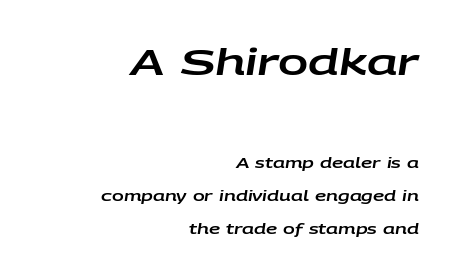
Lines of text with bare space underneath. This layout puts the oversized block above and the modest block below. In CSS terms this would be text-align: right. Tall strokes in this sample are angled rather than plumb.
